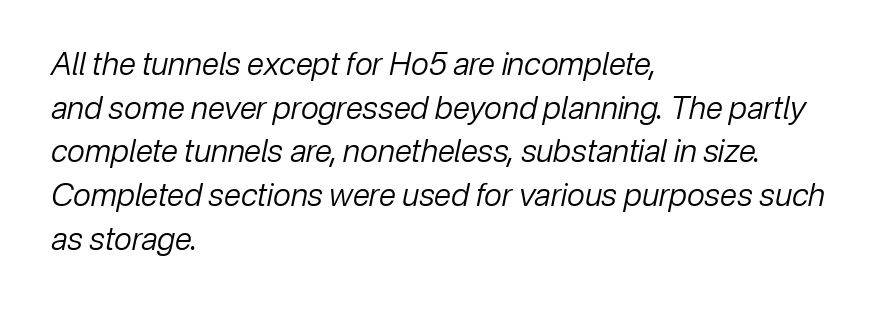
The image shows 31 px regular-weight type, italic (leaning right); set left-aligned, normal line spacing (1.41x), normal letter spacing, not underlined; low stroke contrast and a medium x-height.
